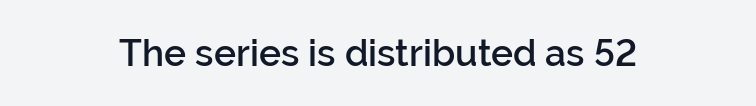
Q: Is the text bold? A: Semi-bold.
Q: Is the text italic (slanted)? A: No, it is upright.
Q: Is the typeface a serif or a sans-serif typeface? A: Sans-serif.
Q: Is the text underlined? A: No.
Q: How is the paragraph aligned? A: Centered.
Q: Is the spacing between letters normal or unusually wide? A: Normal.
Q: Width (condensed, normal, or wide)? A: Normal.
Q: Stroke contrast? A: Low.
Q: x-height? A: Medium.
Q: Monospaced? A: No.
